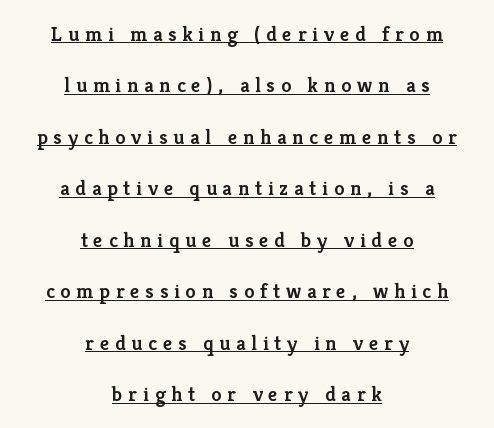
{"italic": "no", "bold": "semi", "underline": "yes", "align": "center", "line_spacing": "loose", "line_spacing_ratio": 2.45, "letter_spacing": "wide", "letter_spacing_em": 0.27, "glyph_px": 21}
